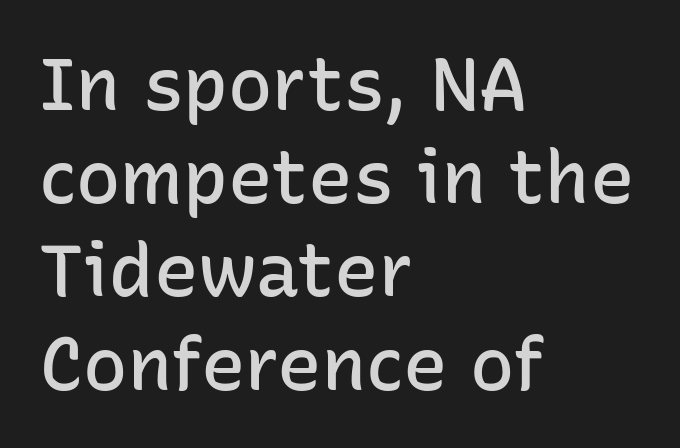
{"serif": "no", "italic": "no", "bold": "semi", "weight": "semibold", "width": "normal", "stroke_contrast": "low", "x_height": "medium", "monospaced": "no", "underline": "no", "align": "left", "line_spacing": "normal", "line_spacing_ratio": 1.26, "letter_spacing": "normal", "letter_spacing_em": 0.0, "glyph_px": 74}
